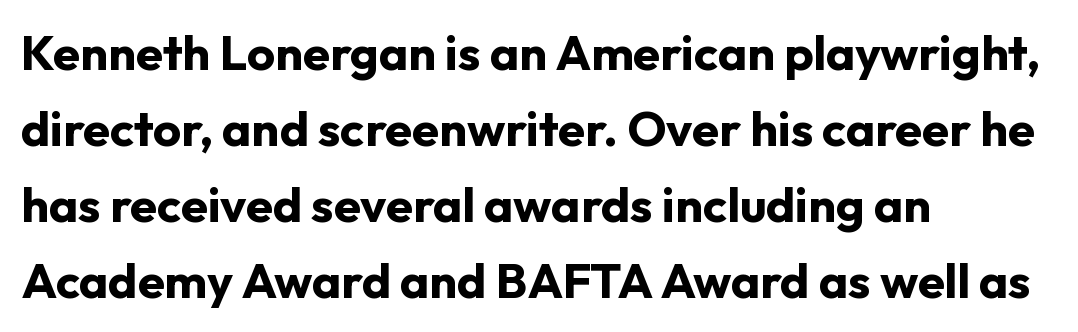
Q: Is the text bold? A: Yes.
Q: Is the text italic (slanted)? A: No, it is upright.
Q: Is the typeface a serif or a sans-serif typeface? A: Sans-serif.
Q: Is the text underlined? A: No.
Q: How is the paragraph aligned? A: Left-aligned.
Q: Is the spacing between letters normal or unusually wide? A: Normal.
Q: Is the spacing between lines tight, normal or loose? A: Normal.
Q: Width (condensed, normal, or wide)? A: Normal.
Q: Stroke contrast? A: Low.
Q: x-height? A: Medium.
Q: Monospaced? A: No.
